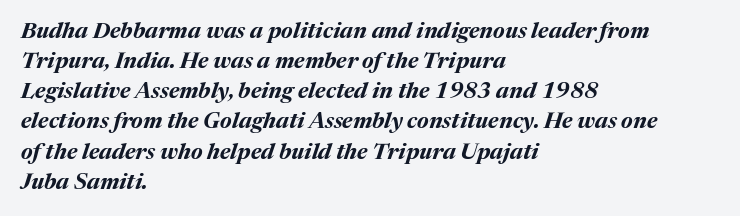
The image shows 22 px bold type, italic (leaning right); set left-aligned, normal line spacing (1.37x), normal letter spacing, not underlined.
